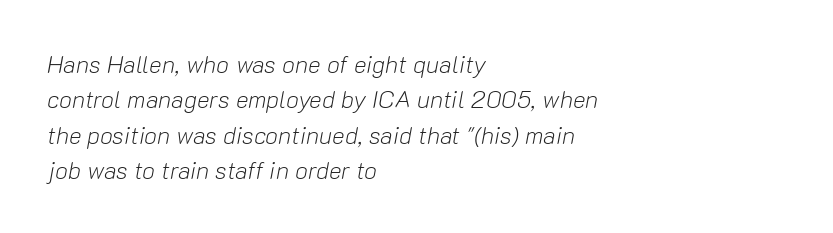
An italicized treatment has been applied to the whole sample. In terms of letterspacing, this is plain default setting. Leading: standard. The passage is arranged the way most books set body copy — flush left. Type without underlining.
